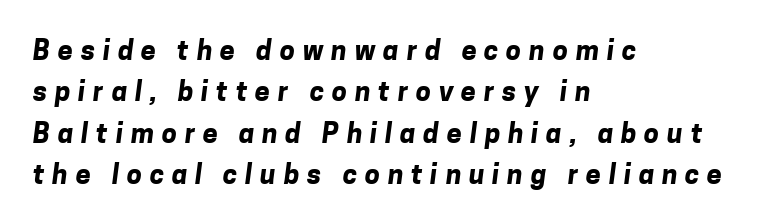
{"bold": "yes", "underline": "no", "align": "left", "line_spacing": "normal", "line_spacing_ratio": 1.53, "letter_spacing": "wide", "letter_spacing_em": 0.29, "glyph_px": 27}
